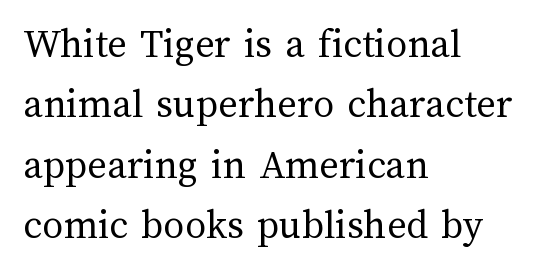
{"italic": "no", "bold": "no", "weight": "regular", "width": "normal", "stroke_contrast": "medium", "x_height": "medium", "monospaced": "no", "underline": "no", "align": "left", "line_spacing": "normal", "line_spacing_ratio": 1.44, "letter_spacing": "normal", "letter_spacing_em": 0.0, "glyph_px": 42}
